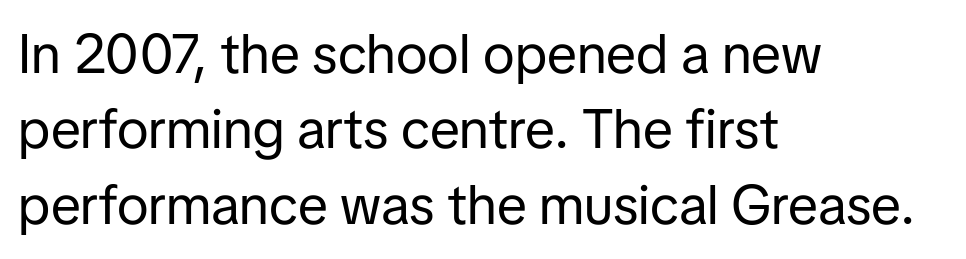
{"serif": "no", "italic": "no", "bold": "no", "weight": "regular", "width": "normal", "stroke_contrast": "low", "x_height": "medium", "monospaced": "no", "underline": "no", "align": "left", "line_spacing": "normal", "line_spacing_ratio": 1.37, "letter_spacing": "normal", "letter_spacing_em": 0.0, "glyph_px": 55}
